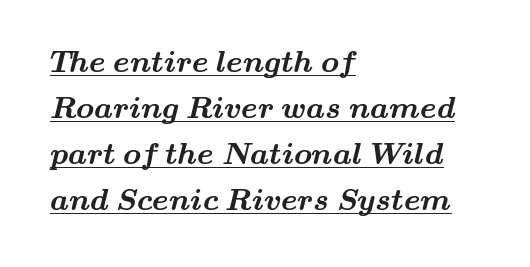
Q: Is the text bold? A: Yes.
Q: Is the typeface a serif or a sans-serif typeface? A: Serif.
Q: Is the text underlined? A: Yes.
Q: How is the paragraph aligned? A: Left-aligned.
Q: Is the spacing between letters normal or unusually wide? A: Normal.
Q: Is the spacing between lines tight, normal or loose? A: Normal.
Q: Width (condensed, normal, or wide)? A: Wide.
Q: Stroke contrast? A: Medium.
Q: x-height? A: Small.
Q: Monospaced? A: No.
